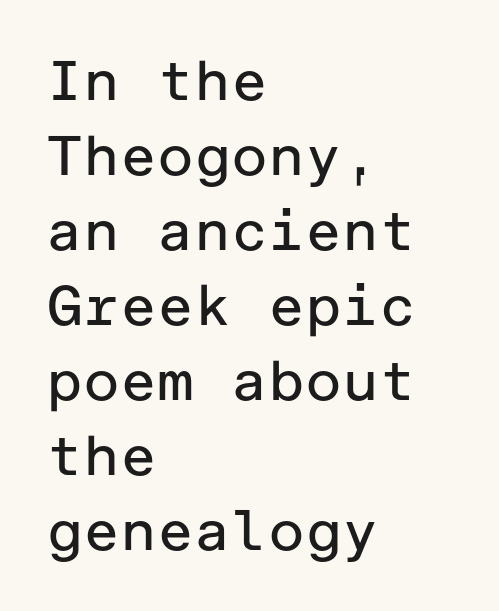
The image shows 56 px regular-weight sans-serif type, upright; set left-aligned, normal line spacing (1.34x), normal letter spacing, not underlined; low stroke contrast and a medium x-height.
